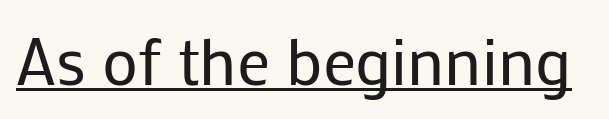
The specimen reads as upright at a glance. The passage shown is underscored from start to finish. Students, note that the glyphs here touch the page at normal intervals. Caption: face not bold, strokes unweighted.
